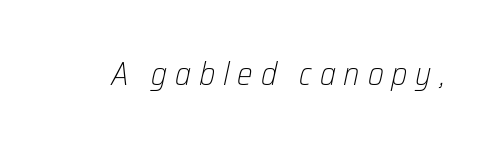
{"italic": "yes", "lean": "right", "slant_degrees": 12, "bold": "no", "weight": "light", "width": "condensed", "stroke_contrast": "low", "x_height": "medium", "monospaced": "no", "underline": "no", "letter_spacing": "wide", "letter_spacing_em": 0.24, "glyph_px": 33}
